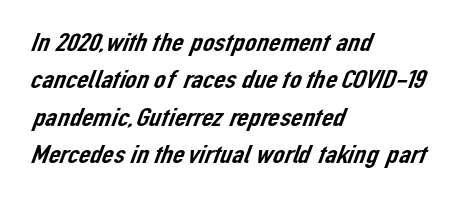
Underline: absent. Letter spacing: default. These lines stack with their left ends in a neat column. Regular leading.
